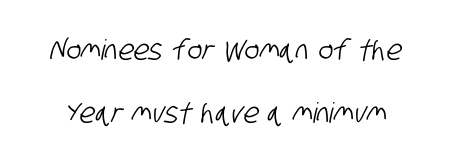
The image shows 28 px condensed sans-serif type; set loose line spacing (2.24x), normal letter spacing, not underlined; low stroke contrast and a large x-height.
